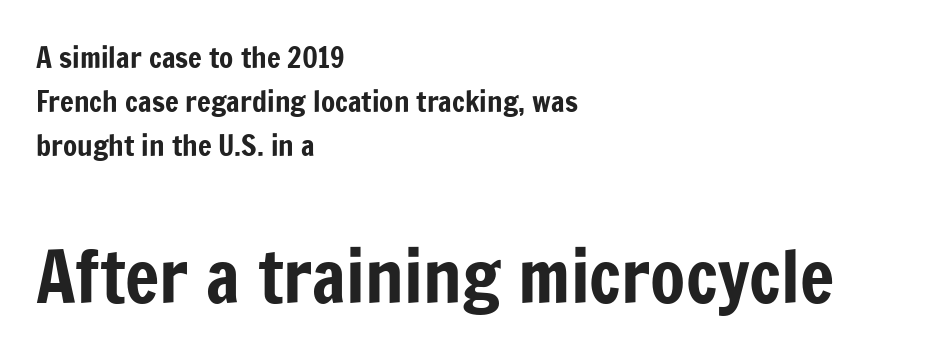
{"serif": "no", "italic": "no", "width": "condensed", "stroke_contrast": "low", "x_height": "medium", "monospaced": "no", "underline": "no", "align": "left", "line_spacing": "normal", "line_spacing_ratio": 1.52, "letter_spacing": "normal", "letter_spacing_em": 0.0, "larger_block": "second", "size_ratio": 2.48, "glyph_px": 72}
